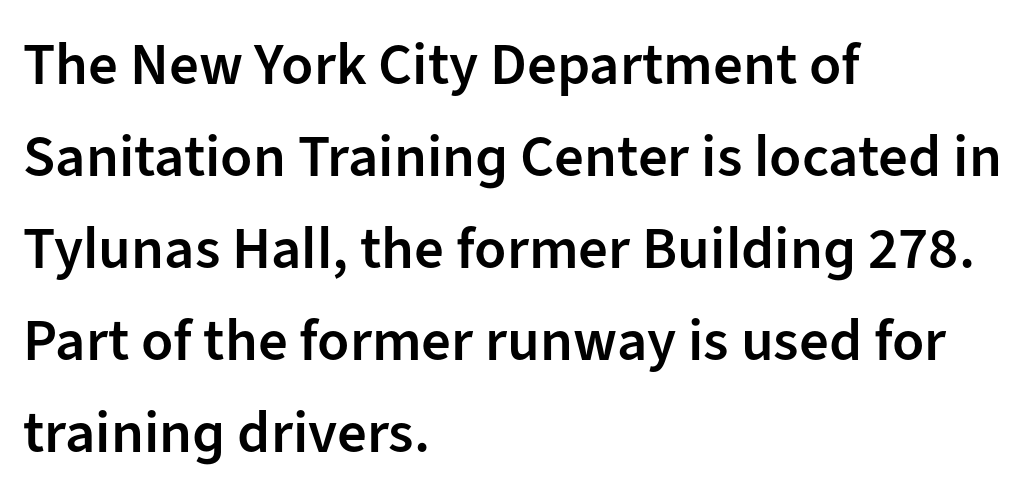
{"serif": "no", "italic": "no", "bold": "semi", "weight": "semibold", "width": "normal", "stroke_contrast": "low", "x_height": "medium", "monospaced": "no", "underline": "no", "align": "left", "line_spacing": "normal", "line_spacing_ratio": 1.56, "letter_spacing": "normal", "letter_spacing_em": 0.0, "glyph_px": 59}
